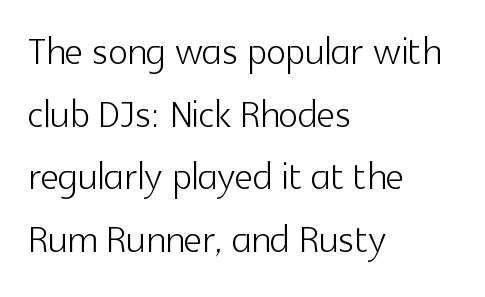
Italic? Not at all — the glyphs are vertical. A sans-serif font was chosen for this passage. Clear beneath every line of the passage. The gaps between neighbouring characters are ordinary and unremarkable.
